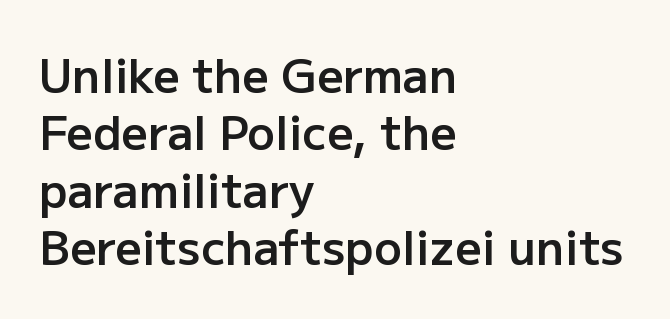
{"serif": "no", "italic": "no", "bold": "semi", "weight": "semibold", "width": "normal", "stroke_contrast": "low", "x_height": "medium", "monospaced": "no", "underline": "no", "align": "left", "line_spacing": "normal", "line_spacing_ratio": 1.25, "letter_spacing": "normal", "letter_spacing_em": 0.0, "glyph_px": 46}
